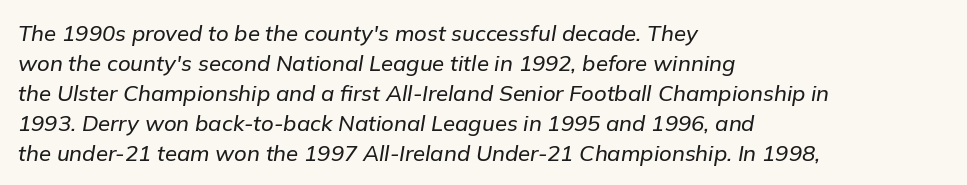
The lines sit at an ordinary, default distance from one another. The rag falls on the right side of this text block. Slanted lettering throughout. The strip under each line holds only bare page. Short note: letters normally spaced.
